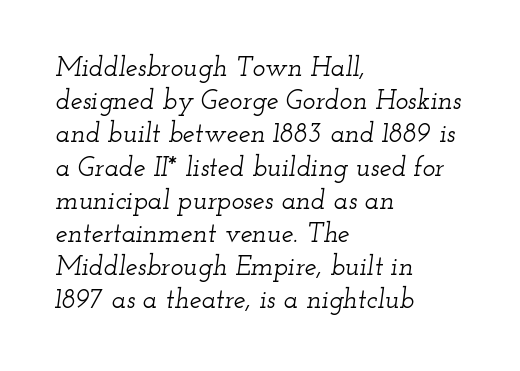
{"italic": "yes", "lean": "right", "slant_degrees": 12, "underline": "no", "align": "left", "line_spacing_ratio": 1.23, "letter_spacing": "normal", "letter_spacing_em": 0.0, "glyph_px": 27}
